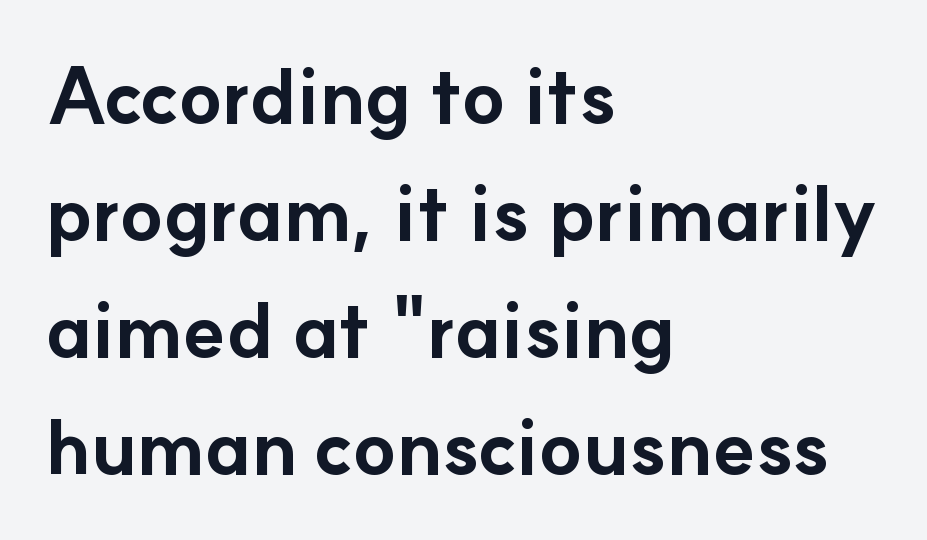
{"serif": "no", "italic": "no", "bold": "yes", "weight": "bold", "width": "normal", "stroke_contrast": "low", "x_height": "small", "monospaced": "no", "underline": "no", "align": "left", "line_spacing": "normal", "line_spacing_ratio": 1.5, "letter_spacing": "normal", "letter_spacing_em": 0.0, "glyph_px": 78}
